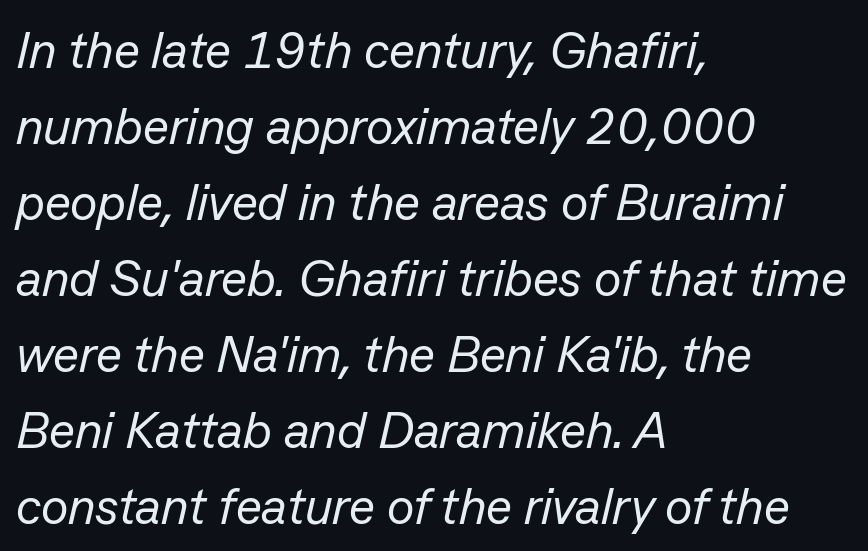
The image shows 51 px regular-weight type, italic (leaning right); set left-aligned, normal line spacing (1.49x), normal letter spacing, not underlined; low stroke contrast and a medium x-height.
